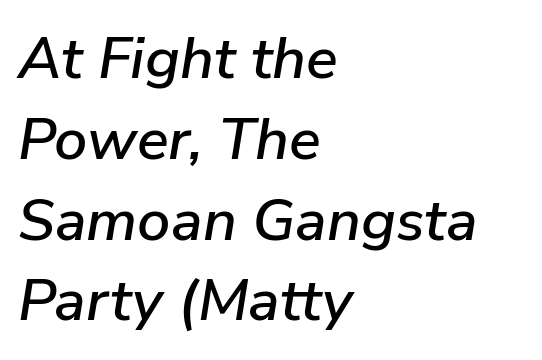
{"italic": "yes", "lean": "right", "slant_degrees": 9, "width": "normal", "stroke_contrast": "low", "x_height": "medium", "monospaced": "no", "underline": "no", "align": "left", "line_spacing": "normal", "line_spacing_ratio": 1.37, "letter_spacing": "normal", "letter_spacing_em": 0.0, "glyph_px": 59}
